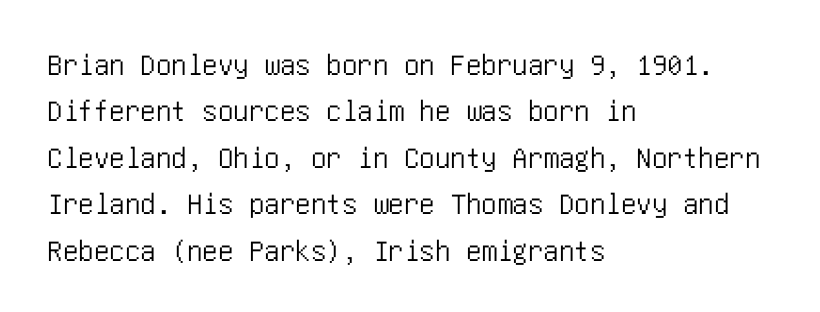
The area under the type is left untouched. One glance says typical: line gaps are just what's usual. The letters sit at their default tracking, neither squeezed nor spread. Upright lettering throughout.
